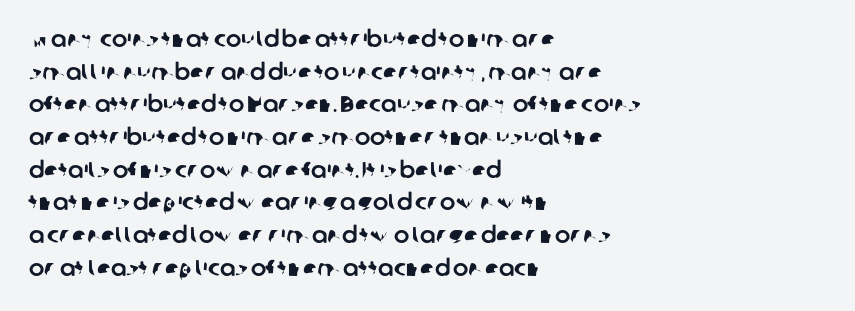
Is the block centered? No — it sits flush against the left margin. Check under the words: just untouched page. What's the leading like? Ordinary, nothing unusual. Inter-character spacing is left at the font's built-in metrics.
